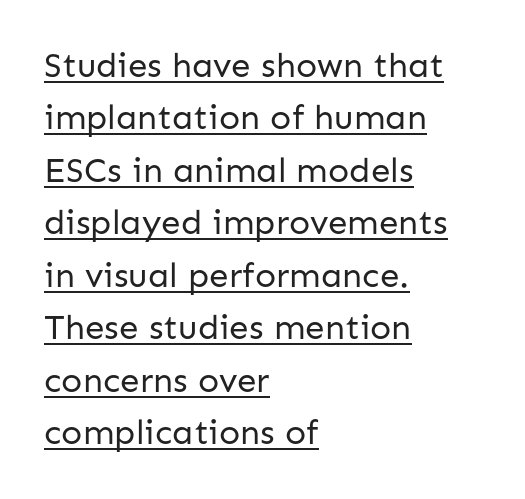
The image shows 35 px regular-weight sans-serif type, upright; set left-aligned, normal line spacing (1.5x), normal letter spacing, underlined; low stroke contrast and a medium x-height.
